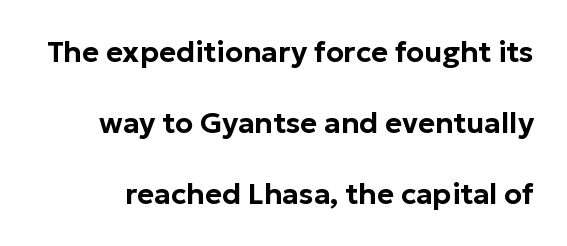
Q: Is the text italic (slanted)? A: No, it is upright.
Q: Is the typeface a serif or a sans-serif typeface? A: Sans-serif.
Q: Is the text underlined? A: No.
Q: Is the spacing between letters normal or unusually wide? A: Normal.
Q: Is the spacing between lines tight, normal or loose? A: Loose.
Q: Width (condensed, normal, or wide)? A: Normal.
Q: Stroke contrast? A: Low.
Q: x-height? A: Medium.
Q: Monospaced? A: No.
